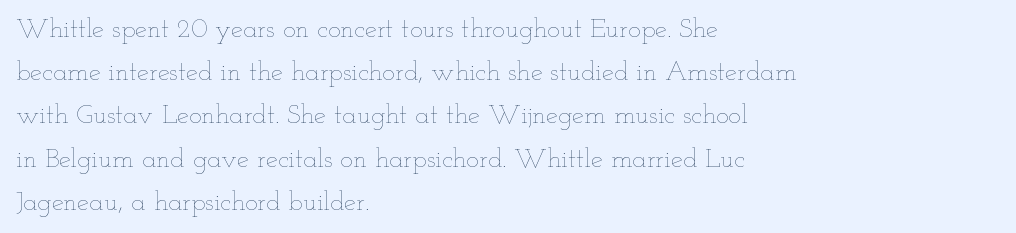
The image shows 27 px text type, upright; set left-aligned, normal line spacing (1.6x), normal letter spacing, not underlined.
